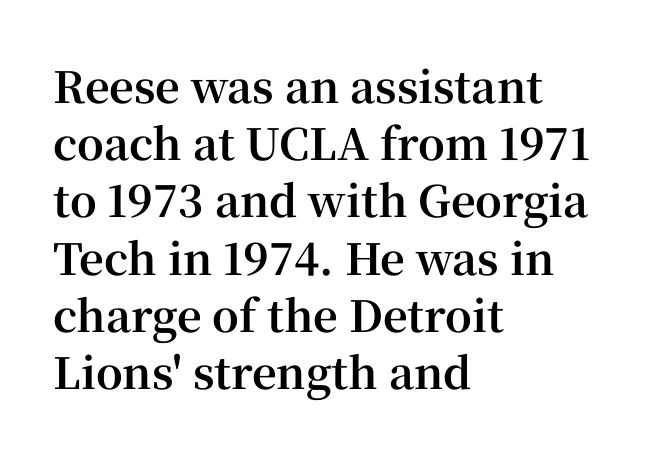
Q: Is the text bold? A: Yes.
Q: Is the text italic (slanted)? A: No, it is upright.
Q: Is the typeface a serif or a sans-serif typeface? A: Serif.
Q: Is the text underlined? A: No.
Q: How is the paragraph aligned? A: Left-aligned.
Q: Is the spacing between letters normal or unusually wide? A: Normal.
Q: Is the spacing between lines tight, normal or loose? A: Normal.
Q: Width (condensed, normal, or wide)? A: Normal.
Q: Stroke contrast? A: High.
Q: x-height? A: Medium.
Q: Monospaced? A: No.
